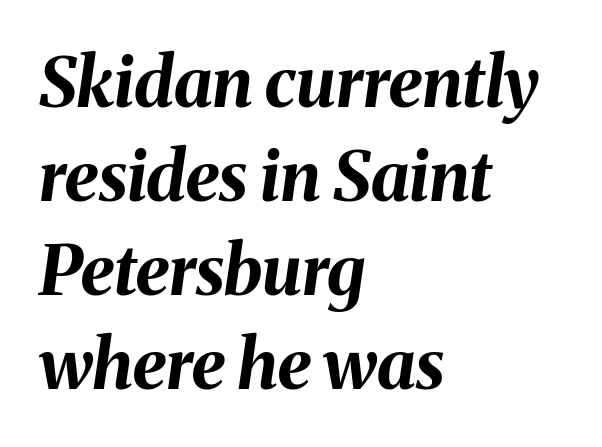
Q: Is the text bold? A: Yes.
Q: Is the text italic (slanted)? A: Yes, it leans right by about 8 degrees.
Q: Is the text underlined? A: No.
Q: How is the paragraph aligned? A: Left-aligned.
Q: Is the spacing between letters normal or unusually wide? A: Normal.
Q: Is the spacing between lines tight, normal or loose? A: Normal.
Q: Width (condensed, normal, or wide)? A: Normal.
Q: Stroke contrast? A: Medium.
Q: x-height? A: Medium.
Q: Monospaced? A: No.
